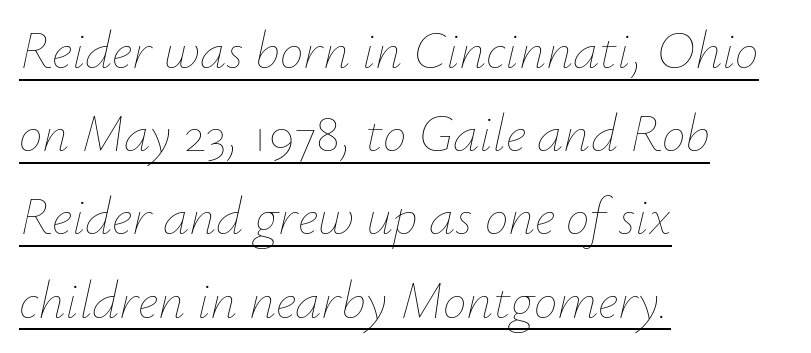
Q: Is the text bold? A: No.
Q: Is the text italic (slanted)? A: Yes, it leans right by about 12 degrees.
Q: Is the text underlined? A: Yes.
Q: How is the paragraph aligned? A: Left-aligned.
Q: Is the spacing between letters normal or unusually wide? A: Normal.
Q: Is the spacing between lines tight, normal or loose? A: Normal.
Q: Width (condensed, normal, or wide)? A: Normal.
Q: Stroke contrast? A: Low.
Q: x-height? A: Small.
Q: Monospaced? A: No.
